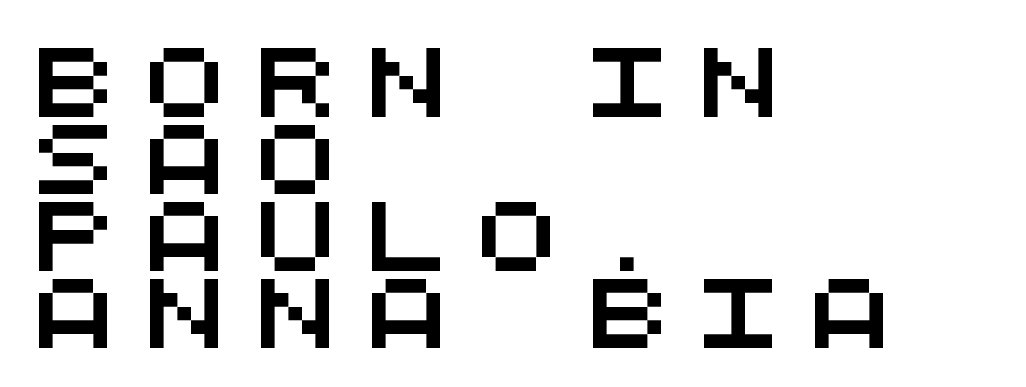
{"serif": "no", "width": "wide", "stroke_contrast": "medium", "x_height": "large", "monospaced": "yes", "underline": "no", "align": "left", "line_spacing": "tight", "line_spacing_ratio": 1.13, "letter_spacing": "wide", "letter_spacing_em": 0.43, "glyph_px": 68}
